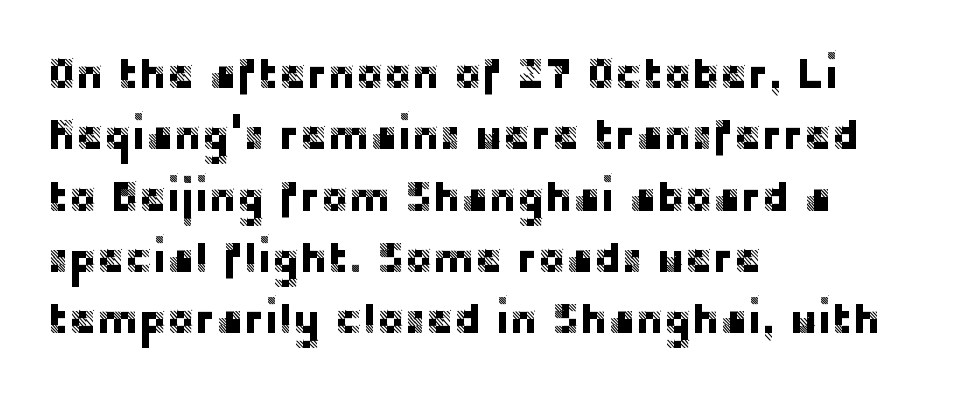
In terms of letterspacing, this is plain default setting. The face used here is a sans, in the tradition of grotesques and geometrics. Check the space under the baseline: it is left empty. Visually the block forms a straight wall on the left and a jagged coastline on the right.
